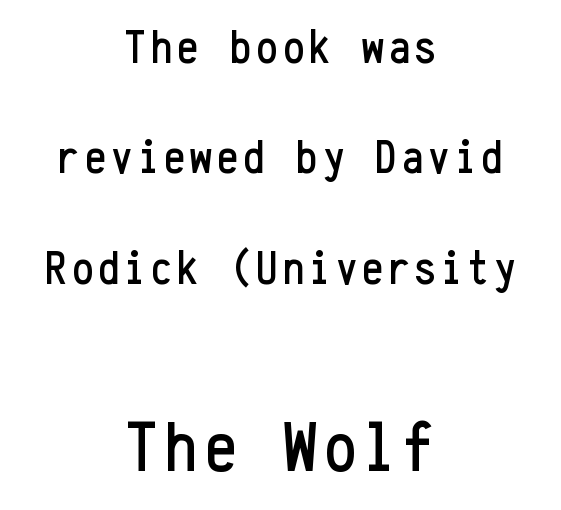
The image shows 72 px condensed sans-serif type, upright, monospaced; set centered, loose line spacing (2.3x), not underlined; the second (bottom) block is 1.5x larger; low stroke contrast and a medium x-height.
